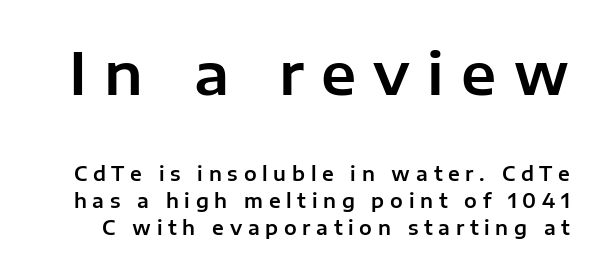
Rule under the text: the space is simply empty. The letters in the upper block stand taller than those in the block below. The lines sit at an ordinary, default distance from one another. Each letter keeps its own natural width here, so spacing adapts to shape. The horizontal fit of the characters is loose and conspicuously gappy. Rendered with straight, roman letterforms.
